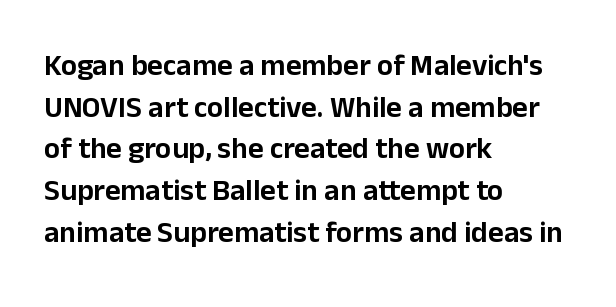
Q: Is the text italic (slanted)? A: No, it is upright.
Q: Is the typeface a serif or a sans-serif typeface? A: Sans-serif.
Q: Is the text underlined? A: No.
Q: How is the paragraph aligned? A: Left-aligned.
Q: Is the spacing between letters normal or unusually wide? A: Normal.
Q: Is the spacing between lines tight, normal or loose? A: Normal.
Q: Width (condensed, normal, or wide)? A: Normal.
Q: Stroke contrast? A: Low.
Q: x-height? A: Medium.
Q: Monospaced? A: No.
